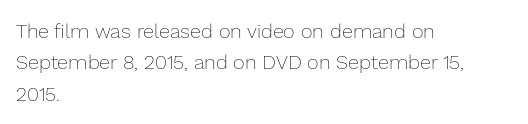
Q: Is the text bold? A: No.
Q: Is the text italic (slanted)? A: No, it is upright.
Q: Is the text underlined? A: No.
Q: How is the paragraph aligned? A: Left-aligned.
Q: Is the spacing between letters normal or unusually wide? A: Normal.
Q: Is the spacing between lines tight, normal or loose? A: Normal.
